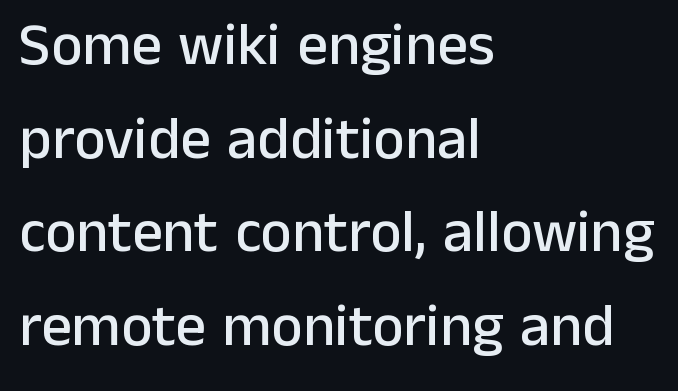
Here the designer chose a conventional face with non-uniform glyph widths. There is no visible air inserted between adjacent glyphs. The baseline area is clear. Horizontal bands of white between lines are of average thickness.
